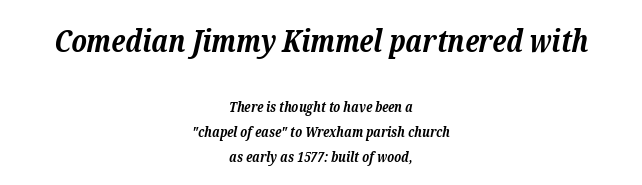
Unmarked baselines from the first word to the last. The text was rendered using a seriffed face with decorative stroke endings. The font is running at its bold setting. Bigger letters appear in the top chunk; the bottom chunk is reduced. Is the letter spacing exaggerated? No — it looks like the ordinary default. There's an unmistakable incline to the writing here.
